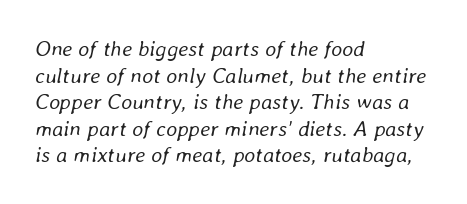
{"italic": "yes", "lean": "right", "slant_degrees": 8, "bold": "no", "underline": "no", "align": "left", "line_spacing_ratio": 1.21, "letter_spacing": "normal", "letter_spacing_em": 0.0, "glyph_px": 22}
